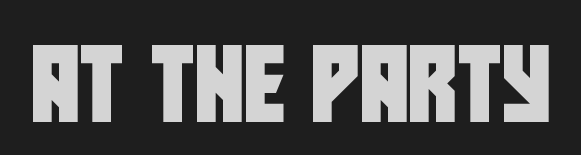
The image shows 75 px condensed sans-serif type; set normal letter spacing, not underlined; low stroke contrast and a large x-height.
